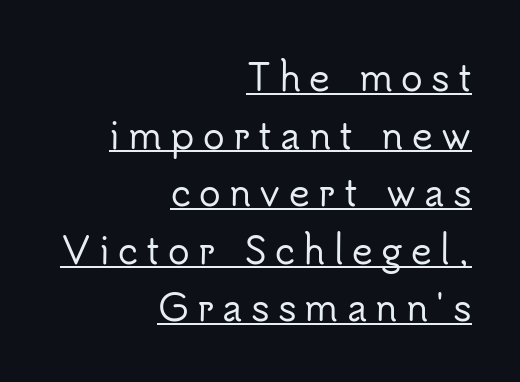
{"serif": "no", "italic": "no", "width": "normal", "stroke_contrast": "low", "x_height": "small", "monospaced": "no", "underline": "yes", "align": "right", "line_spacing": "normal", "line_spacing_ratio": 1.6, "letter_spacing": "wide", "letter_spacing_em": 0.23, "glyph_px": 36}
